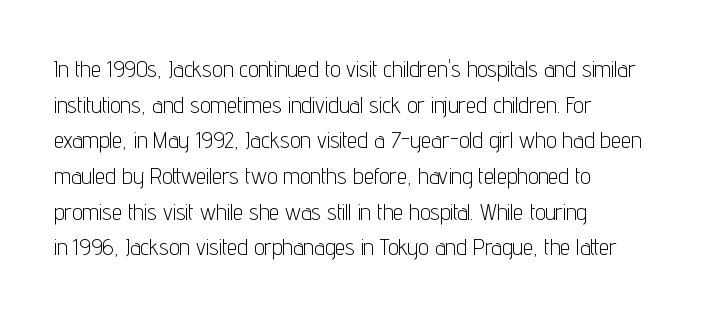
The image shows 23 px text type, upright; set left-aligned, normal line spacing (1.55x), normal letter spacing, not underlined.
